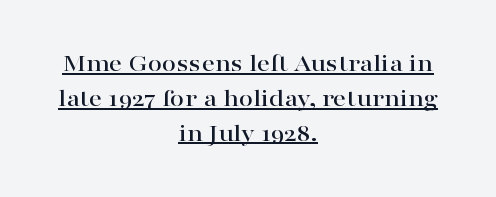
Q: Is the text italic (slanted)? A: No, it is upright.
Q: Is the text underlined? A: Yes.
Q: How is the paragraph aligned? A: Centered.
Q: Is the spacing between letters normal or unusually wide? A: Normal.
Q: Is the spacing between lines tight, normal or loose? A: Normal.
